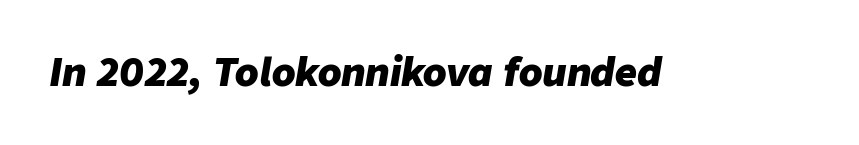
The image shows 38 px heavy type, italic (leaning right); set normal letter spacing, not underlined; low stroke contrast and a medium x-height.
